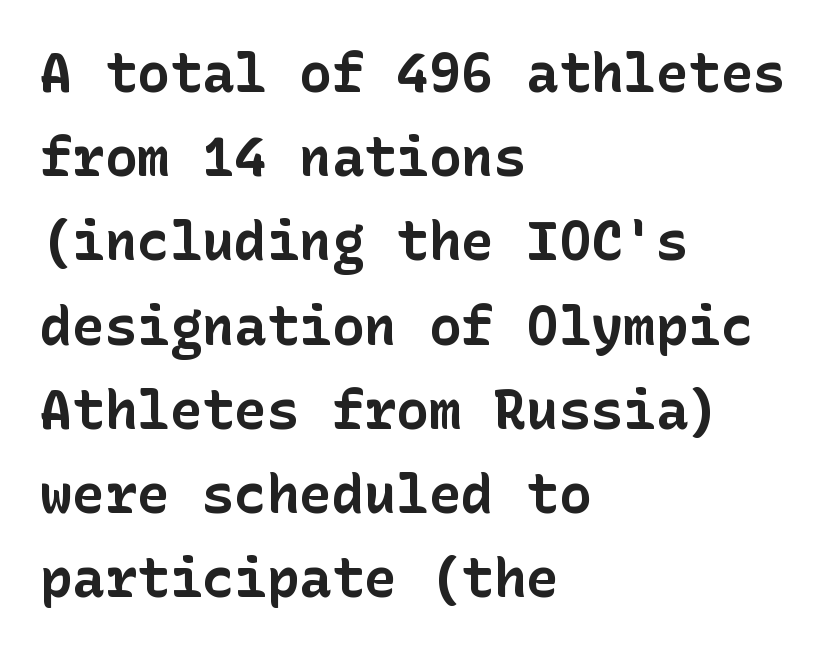
Leading: standard. What stands out about the letter spacing? Nothing — it is the standard amount. I'd call this a sans setting — the letters go barefoot. Every row of glyphs begins at an identical x-position on the left.
